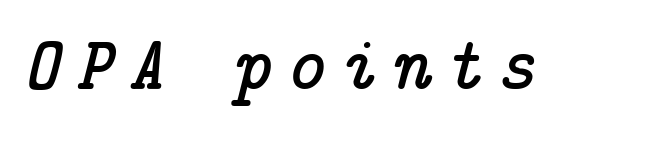
The image shows 77 px serif type, italic (leaning right); set not underlined; low stroke contrast and a medium x-height.
